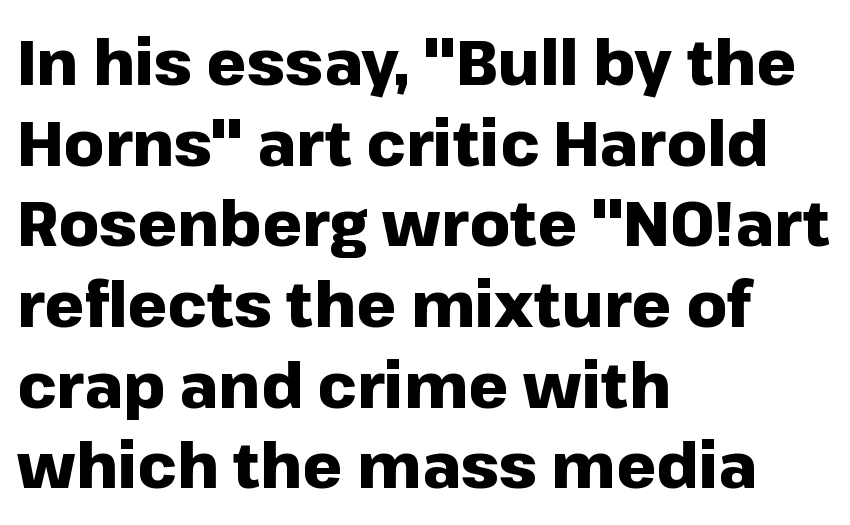
The image shows 63 px heavy sans-serif type, upright; set left-aligned, normal line spacing (1.28x), normal letter spacing, not underlined; low stroke contrast and a medium x-height.
